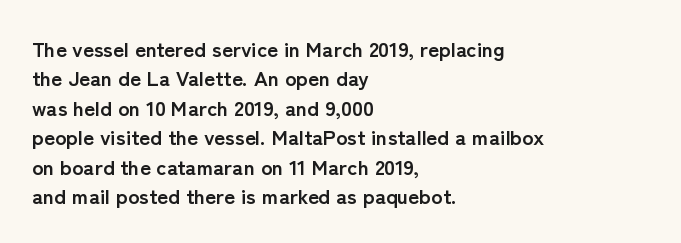
Q: Is the text bold? A: Yes.
Q: Is the text italic (slanted)? A: No, it is upright.
Q: Is the text underlined? A: No.
Q: How is the paragraph aligned? A: Left-aligned.
Q: Is the spacing between letters normal or unusually wide? A: Normal.
Q: Is the spacing between lines tight, normal or loose? A: Normal.
